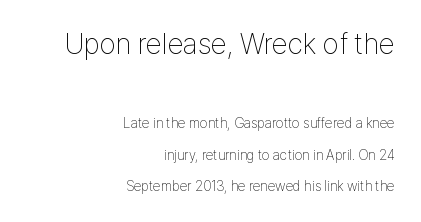
Teacher's note: observe the even right margin — that is flush-right alignment. Is this a fixed-width face? No — the glyphs have proportional, varying widths. Weight: in the light-to-regular range. Underlining? Definitely not there. Characters follow at the spacing the type designer built in.
